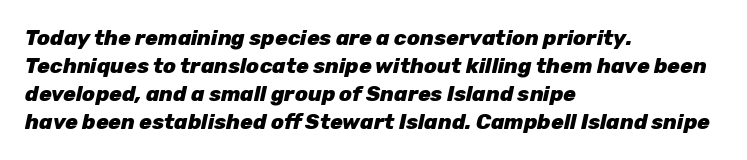
The image shows 21 px bold type, italic (leaning right); set left-aligned, normal line spacing (1.33x), normal letter spacing, not underlined.
